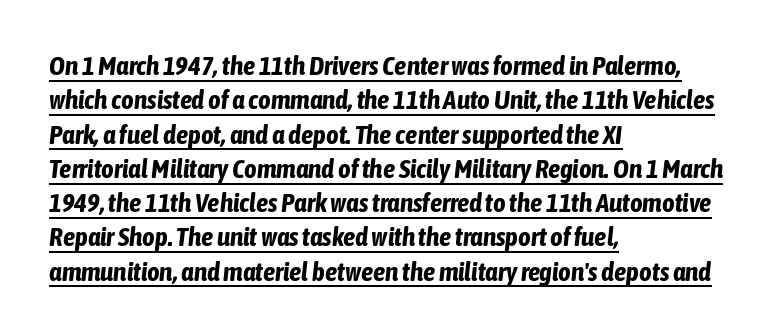
The image shows 27 px bold type, italic (leaning right); set left-aligned, normal line spacing (1.27x), normal letter spacing, underlined.
